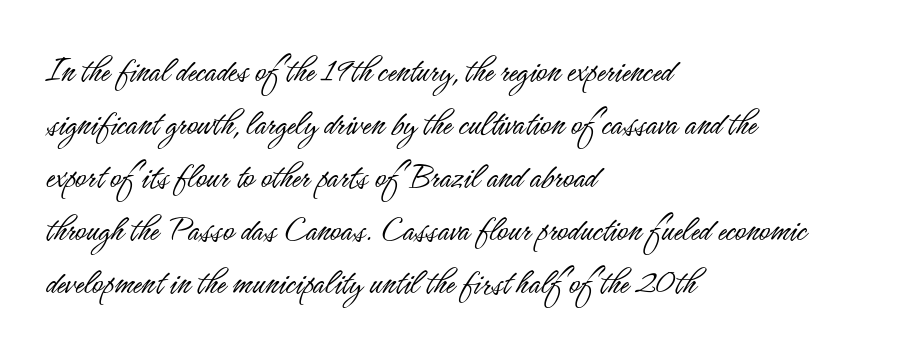
{"serif": "no", "bold": "no", "weight": "light", "width": "condensed", "stroke_contrast": "low", "x_height": "small", "monospaced": "no", "underline": "no", "align": "left", "line_spacing": "normal", "line_spacing_ratio": 1.43, "letter_spacing": "normal", "letter_spacing_em": 0.0, "glyph_px": 37}
